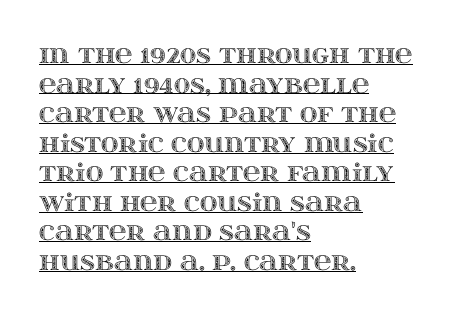
Q: Is the text italic (slanted)? A: No, it is upright.
Q: Is the text underlined? A: Yes.
Q: How is the paragraph aligned? A: Left-aligned.
Q: Is the spacing between letters normal or unusually wide? A: Normal.
